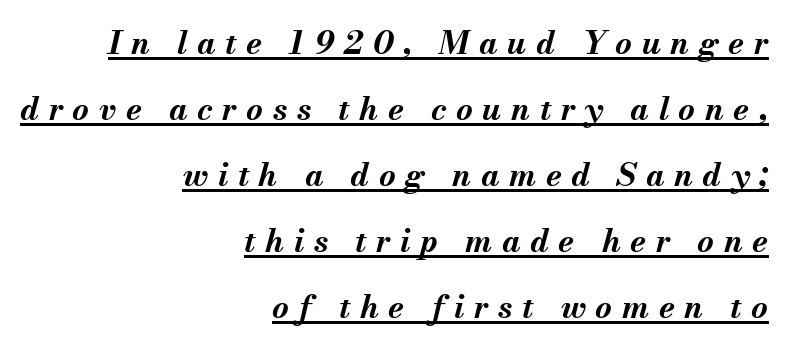
{"italic": "yes", "lean": "right", "slant_degrees": 13, "bold": "yes", "weight": "bold", "width": "normal", "stroke_contrast": "medium", "x_height": "small", "monospaced": "no", "underline": "yes", "align": "right", "line_spacing": "loose", "line_spacing_ratio": 2.06, "letter_spacing": "wide", "letter_spacing_em": 0.3, "glyph_px": 32}
